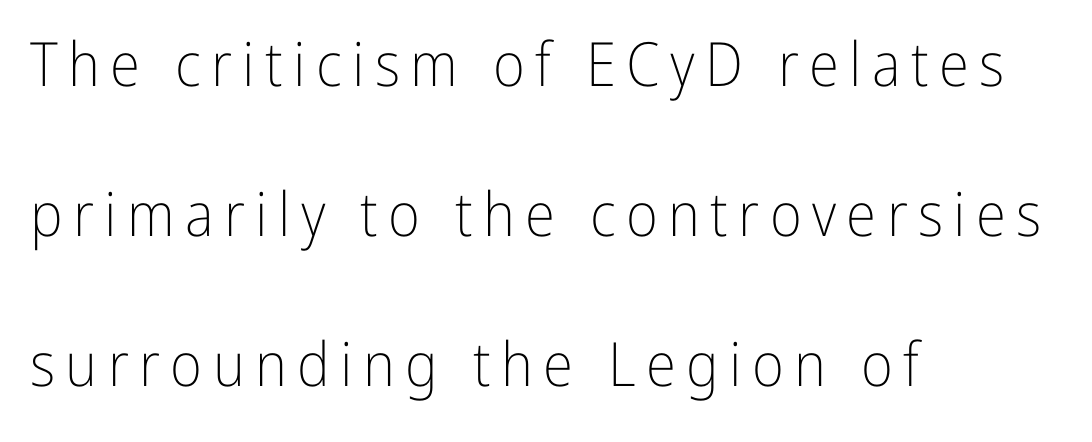
The image shows 61 px light, condensed sans-serif type, upright; set left-aligned, loose line spacing (2.46x), not underlined; low stroke contrast and a medium x-height.
